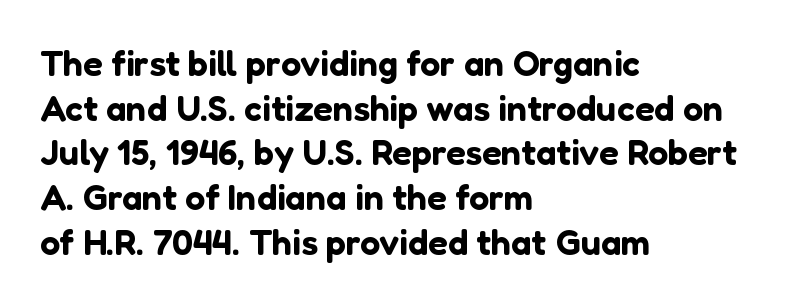
Q: Is the text italic (slanted)? A: No, it is upright.
Q: Is the typeface a serif or a sans-serif typeface? A: Sans-serif.
Q: Is the text underlined? A: No.
Q: How is the paragraph aligned? A: Left-aligned.
Q: Is the spacing between letters normal or unusually wide? A: Normal.
Q: Width (condensed, normal, or wide)? A: Normal.
Q: Stroke contrast? A: Low.
Q: x-height? A: Medium.
Q: Monospaced? A: No.
